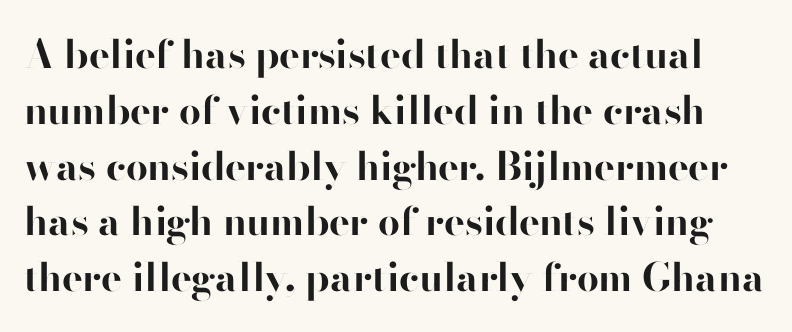
Q: Is the text bold? A: Yes.
Q: Is the text italic (slanted)? A: No, it is upright.
Q: Is the typeface a serif or a sans-serif typeface? A: Sans-serif.
Q: Is the text underlined? A: No.
Q: Is the spacing between letters normal or unusually wide? A: Normal.
Q: Is the spacing between lines tight, normal or loose? A: Normal.
Q: Width (condensed, normal, or wide)? A: Normal.
Q: Stroke contrast? A: High.
Q: x-height? A: Small.
Q: Monospaced? A: No.
